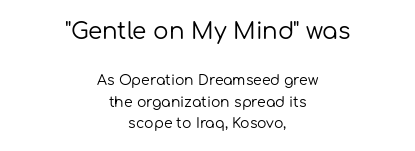
The image shows 23 px text type, upright; set centered, normal line spacing (1.55x), normal letter spacing, not underlined; the first (top) block is 1.64x larger.
